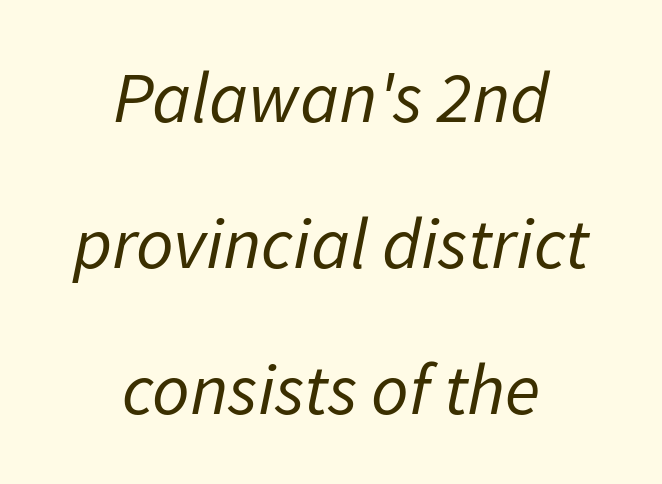
Does the copy run flush right? No — it is centered line by line. Glyph-to-glyph distance matches everyday printed text. Designer's note — italics engaged. What's the leading like? Stretched, with rows far apart. Compared with a typical body face, this is equally light or lighter still.
